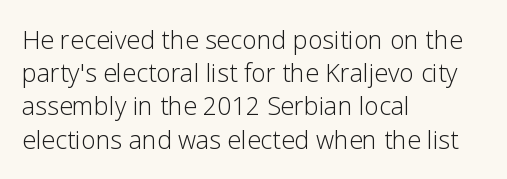
These lines sit exactly where default settings would place them. Decoration check: the copy has no underline. The typeface has the unassuming heft of standard copy or less. Horizontal alignment here is leftward, the default for most running prose.
